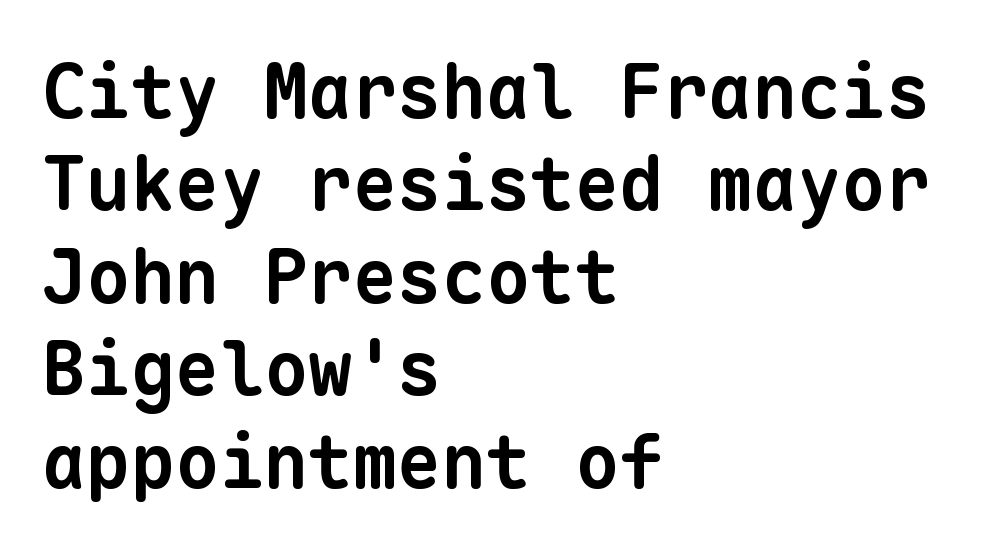
{"serif": "no", "bold": "yes", "weight": "bold", "width": "normal", "stroke_contrast": "low", "x_height": "medium", "monospaced": "yes", "underline": "no", "align": "left", "line_spacing": "normal", "line_spacing_ratio": 1.25, "letter_spacing": "normal", "letter_spacing_em": 0.0, "glyph_px": 74}
